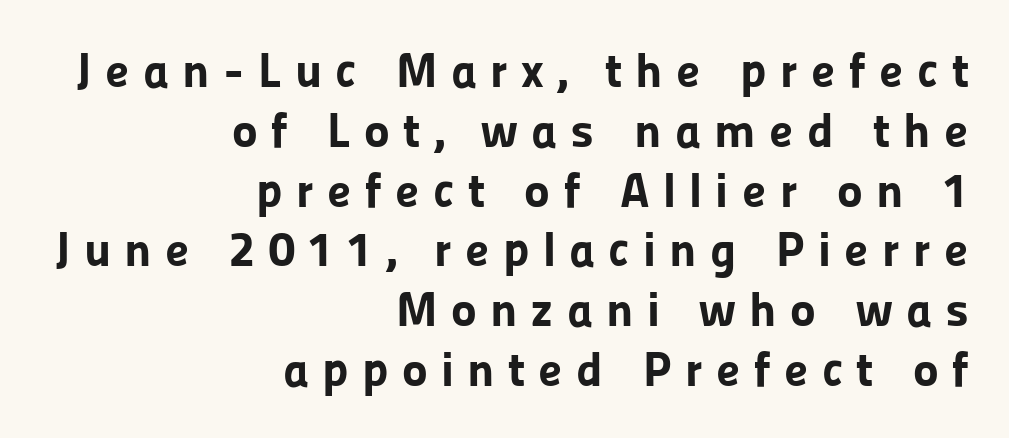
Q: Is the text bold? A: Yes.
Q: Is the text italic (slanted)? A: No, it is upright.
Q: Is the typeface a serif or a sans-serif typeface? A: Sans-serif.
Q: Is the text underlined? A: No.
Q: How is the paragraph aligned? A: Right-aligned.
Q: Is the spacing between letters normal or unusually wide? A: Unusually wide.
Q: Width (condensed, normal, or wide)? A: Normal.
Q: Stroke contrast? A: Low.
Q: x-height? A: Medium.
Q: Monospaced? A: No.
